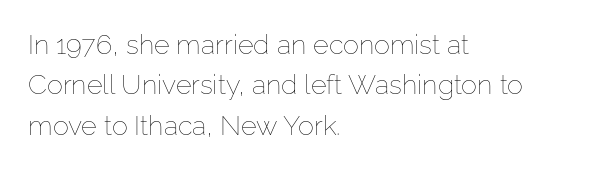
Q: Is the text bold? A: No.
Q: Is the text italic (slanted)? A: No, it is upright.
Q: Is the text underlined? A: No.
Q: How is the paragraph aligned? A: Left-aligned.
Q: Is the spacing between letters normal or unusually wide? A: Normal.
Q: Is the spacing between lines tight, normal or loose? A: Normal.
